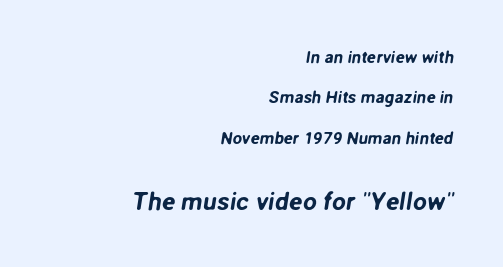
The image shows 25 px text type; set right-aligned, loose line spacing (2.37x), normal letter spacing, not underlined; the second (bottom) block is 1.47x larger.
